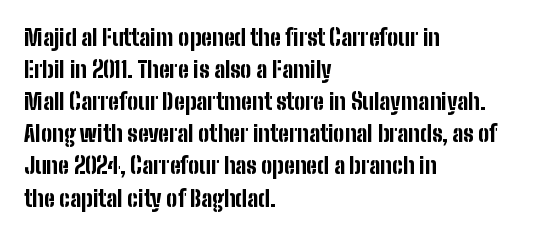
The image shows 22 px bold type, upright; set left-aligned, normal line spacing (1.46x), normal letter spacing, not underlined.
